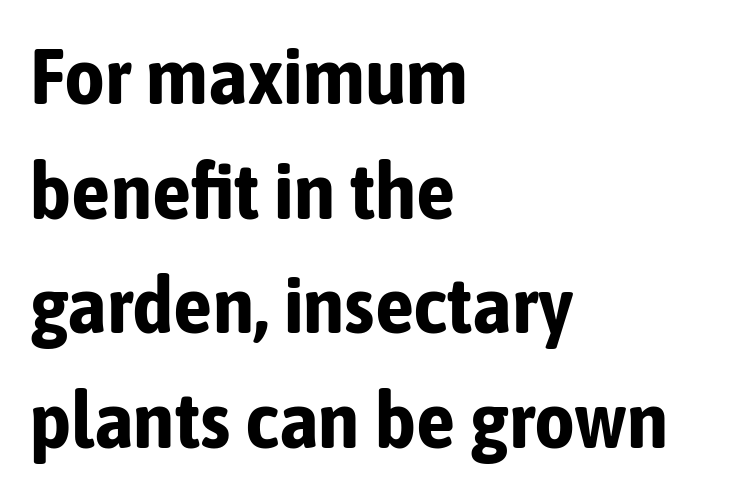
Set as a true bold cut, around the 700 mark. Nobody touched the tracking dial on this one. This sample uses a sans-serif face. These lines are set flush left with a ragged right edge. Decoration check: the copy has no underline. Posture: upright roman.
